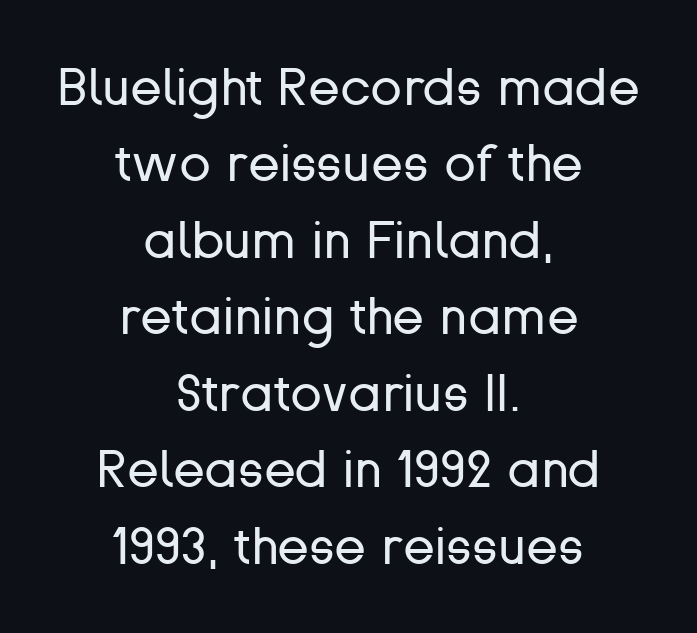
The passage shown stacks its lines at a standard gap. This is the regular roman posture of the typeface. The designer went with a sans here, leaving each stem footless. Every row of glyphs is offset so its center matches the block's center. Look at the tracking — it's just the regular setting, nothing added.
